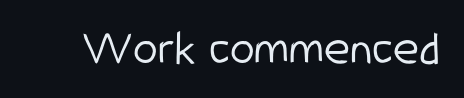
The font sits on the lighter half of the weight spectrum, regular included. Proportional: the letters do not fall into vertical columns. The axis of the letterforms is exactly vertical. Is this a sans? Yes — the strokes have no serifs. The type is set solid horizontally, with unmodified tracking. A bare baseline throughout the passage.
